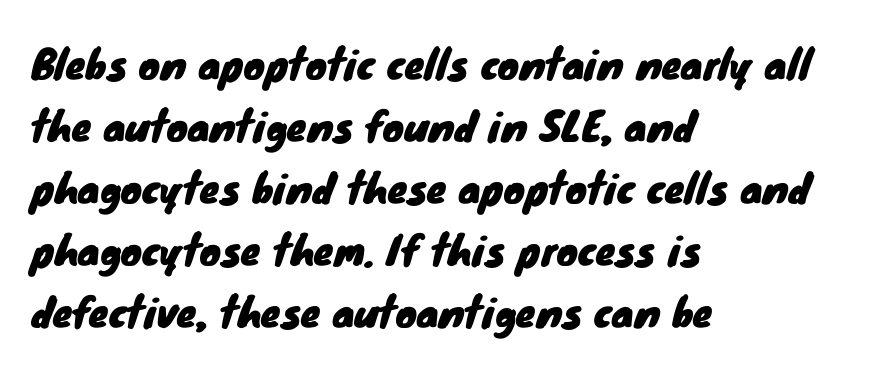
{"serif": "no", "width": "normal", "stroke_contrast": "low", "x_height": "small", "monospaced": "no", "underline": "no", "align": "left", "line_spacing": "normal", "line_spacing_ratio": 1.55, "letter_spacing": "normal", "letter_spacing_em": 0.0, "glyph_px": 40}
